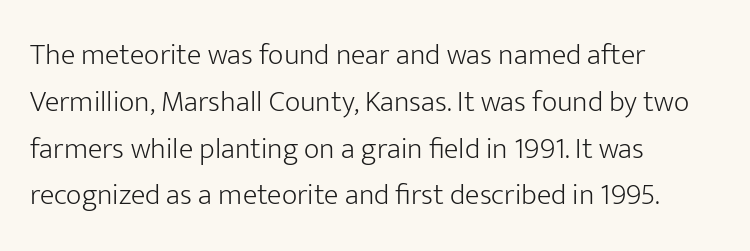
{"serif": "no", "italic": "no", "bold": "no", "weight": "light", "width": "normal", "stroke_contrast": "low", "x_height": "medium", "monospaced": "no", "underline": "no", "align": "left", "line_spacing": "normal", "line_spacing_ratio": 1.56, "letter_spacing": "normal", "letter_spacing_em": 0.0, "glyph_px": 30}
